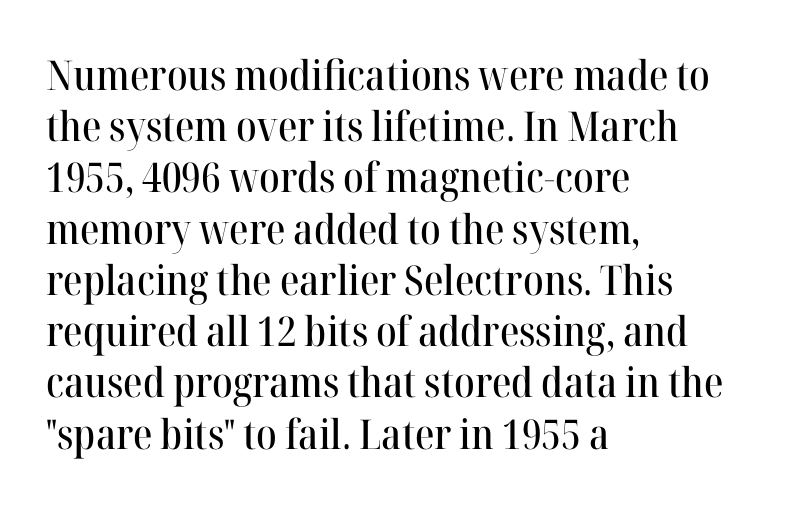
{"serif": "yes", "italic": "no", "width": "normal", "stroke_contrast": "high", "x_height": "medium", "monospaced": "no", "underline": "no", "align": "left", "line_spacing": "normal", "line_spacing_ratio": 1.25, "letter_spacing": "normal", "letter_spacing_em": 0.0, "glyph_px": 41}
